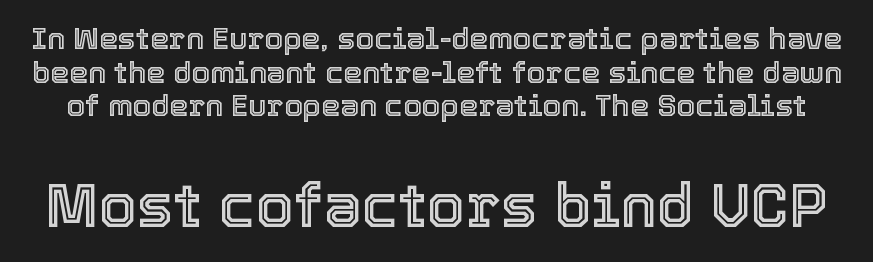
Q: Is the text italic (slanted)? A: No, it is upright.
Q: Is the text underlined? A: No.
Q: Is the spacing between letters normal or unusually wide? A: Normal.
Q: Is the spacing between lines tight, normal or loose? A: Tight.
Q: Which block of text is set in a larger size, the first (top) or the second (bottom)? A: The second (bottom) one.
Q: Width (condensed, normal, or wide)? A: Normal.
Q: x-height? A: Medium.
Q: Monospaced? A: No.
